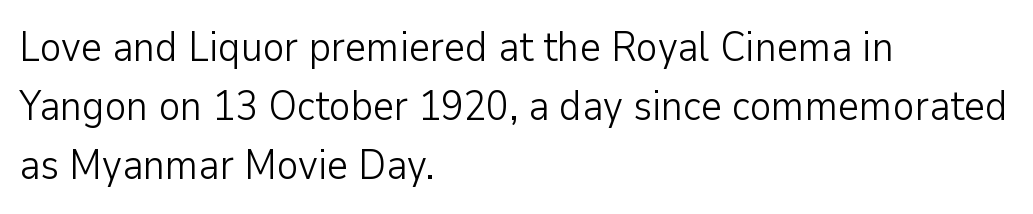
The image shows 41 px light sans-serif type, upright; set left-aligned, normal line spacing (1.44x), normal letter spacing, not underlined; low stroke contrast and a medium x-height.
